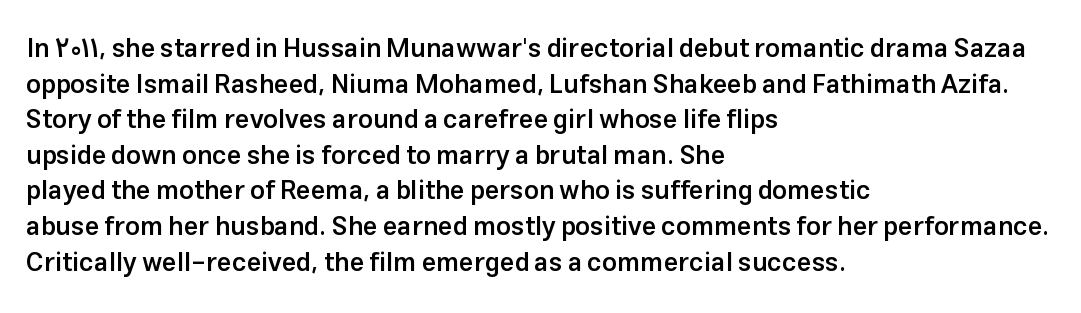
The image shows 26 px text type, upright; set left-aligned, normal line spacing (1.37x), normal letter spacing, not underlined.
